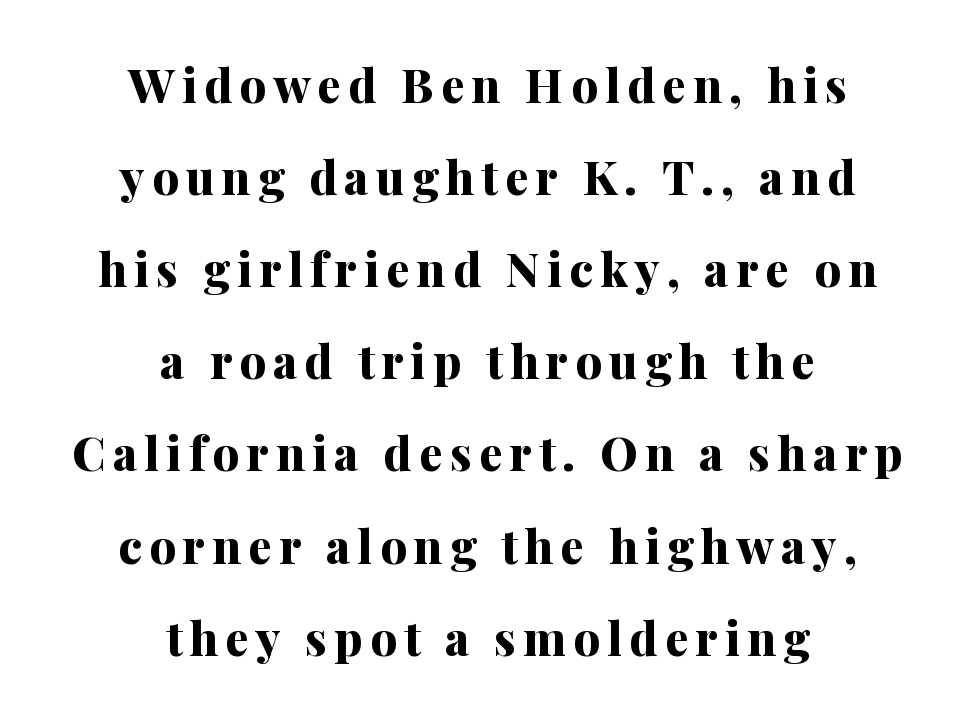
The baseline area is clear. Whoever set this chose breathing room over compactness in the vertical rhythm. The typesetter chose a symmetrical, centered arrangement here. These words are printed bold, with thick strokes throughout.
